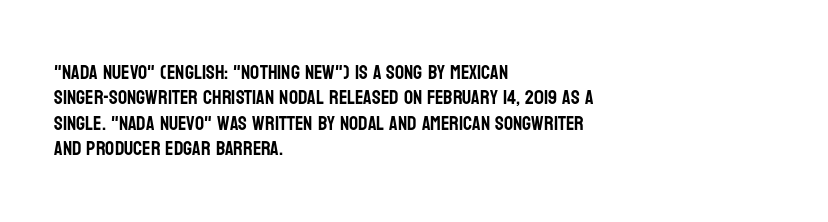
The image shows 20 px text type, upright; set left-aligned, normal line spacing (1.27x), normal letter spacing, not underlined.
